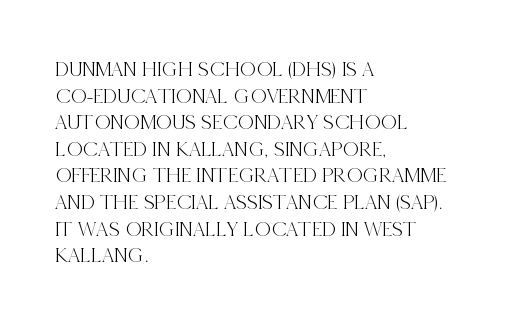
Q: Is the text italic (slanted)? A: No, it is upright.
Q: Is the text underlined? A: No.
Q: How is the paragraph aligned? A: Left-aligned.
Q: Is the spacing between letters normal or unusually wide? A: Normal.
